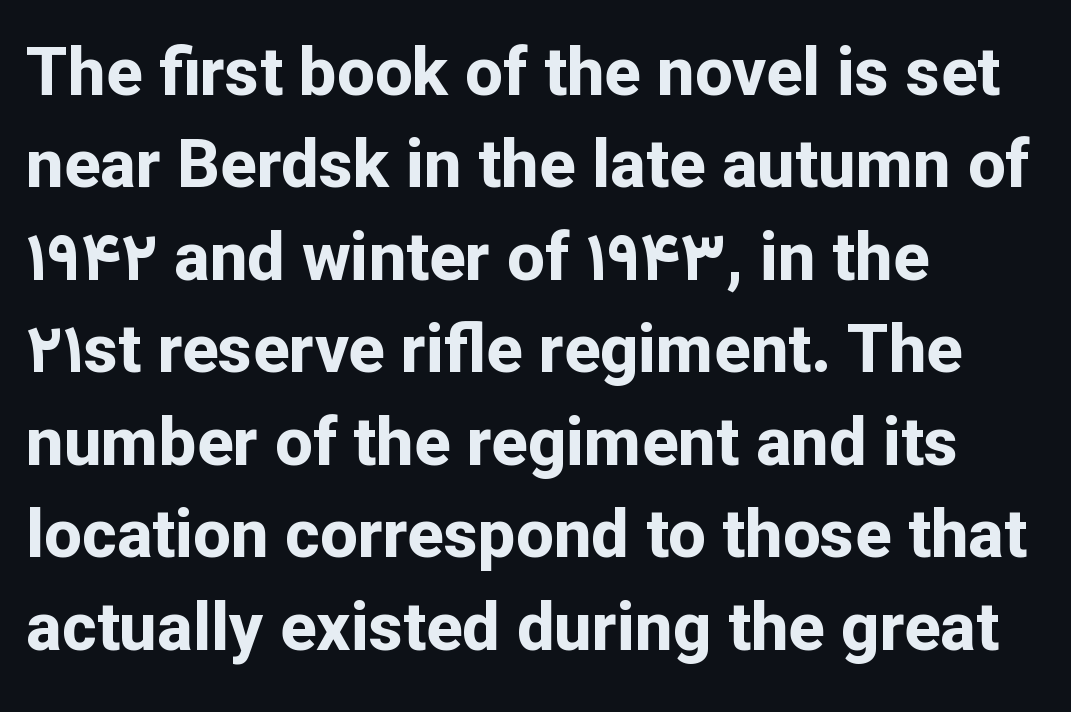
Grotesque or geometric, the face here clearly has no serifs. The paragraph has a hard left edge and a soft right edge. Think of a printed novel: that variable character pitch is what you see here. Unlike italic type, these characters show no tilt at all.
